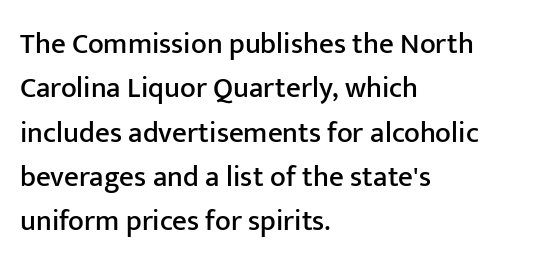
{"serif": "no", "italic": "no", "width": "normal", "stroke_contrast": "low", "x_height": "medium", "monospaced": "no", "underline": "no", "align": "left", "line_spacing": "normal", "line_spacing_ratio": 1.53, "letter_spacing": "normal", "letter_spacing_em": 0.0, "glyph_px": 29}
